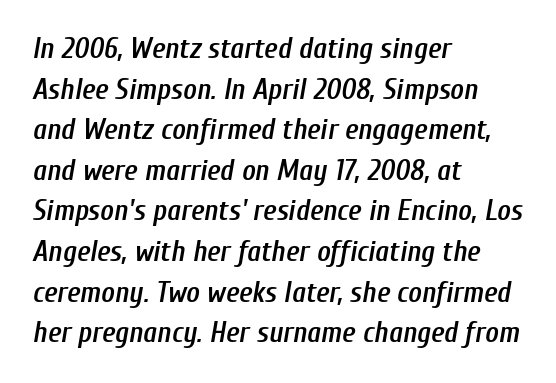
The image shows 29 px semibold, condensed type, italic (leaning right); set left-aligned, normal line spacing (1.4x), normal letter spacing, not underlined; low stroke contrast and a medium x-height.
